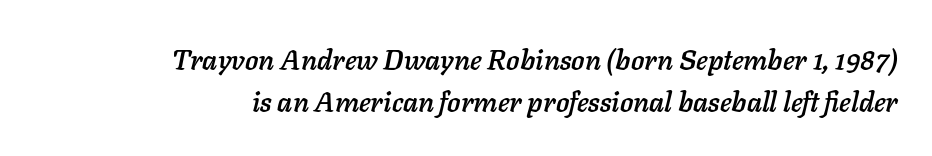
Q: Is the text italic (slanted)? A: Yes, it leans right by about 11 degrees.
Q: Is the text underlined? A: No.
Q: How is the paragraph aligned? A: Right-aligned.
Q: Is the spacing between letters normal or unusually wide? A: Normal.
Q: Is the spacing between lines tight, normal or loose? A: Normal.
Q: Width (condensed, normal, or wide)? A: Normal.
Q: Stroke contrast? A: Low.
Q: x-height? A: Medium.
Q: Monospaced? A: No.
